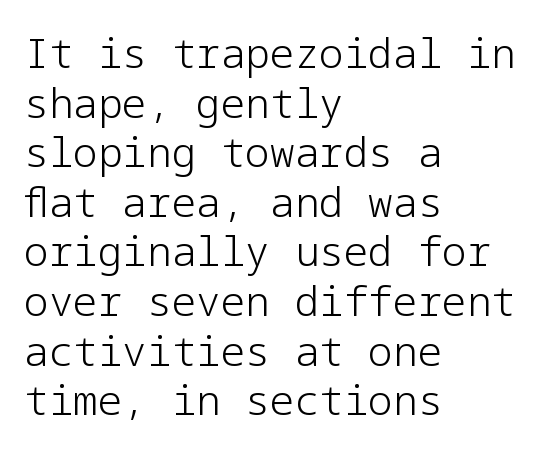
{"serif": "no", "italic": "no", "bold": "no", "weight": "light", "width": "normal", "stroke_contrast": "low", "x_height": "medium", "underline": "no", "align": "left", "line_spacing_ratio": 1.21, "letter_spacing": "normal", "letter_spacing_em": 0.0, "glyph_px": 41}
